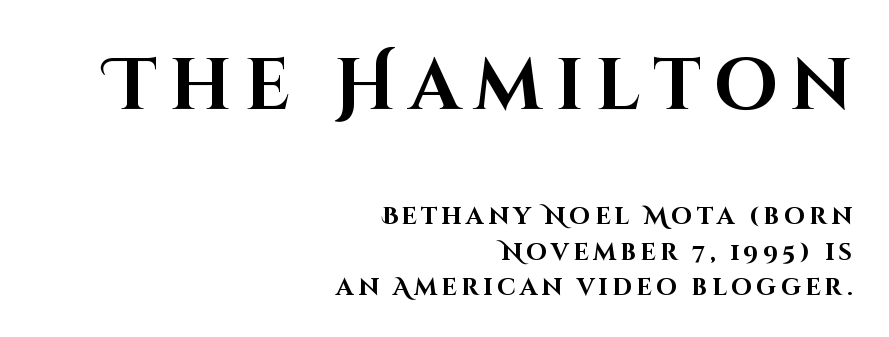
Q: Is the text bold? A: Yes.
Q: Is the text italic (slanted)? A: No, it is upright.
Q: Is the typeface a serif or a sans-serif typeface? A: Sans-serif.
Q: Is the text underlined? A: No.
Q: How is the paragraph aligned? A: Right-aligned.
Q: Is the spacing between lines tight, normal or loose? A: Normal.
Q: Which block of text is set in a larger size, the first (top) or the second (bottom)? A: The first (top) one.
Q: Width (condensed, normal, or wide)? A: Normal.
Q: Stroke contrast? A: High.
Q: x-height? A: Large.
Q: Monospaced? A: No.
